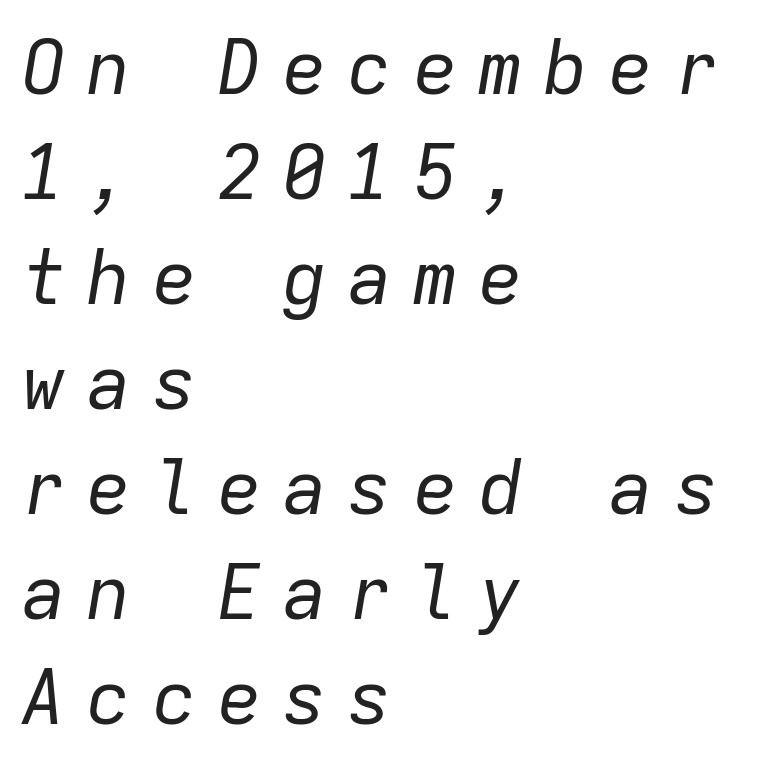
Q: Is the text bold? A: No.
Q: Is the text italic (slanted)? A: Yes, it leans right by about 9 degrees.
Q: Is the text underlined? A: No.
Q: How is the paragraph aligned? A: Left-aligned.
Q: Is the spacing between letters normal or unusually wide? A: Unusually wide.
Q: Is the spacing between lines tight, normal or loose? A: Normal.
Q: Width (condensed, normal, or wide)? A: Normal.
Q: Stroke contrast? A: Low.
Q: x-height? A: Medium.
Q: Monospaced? A: Yes.
